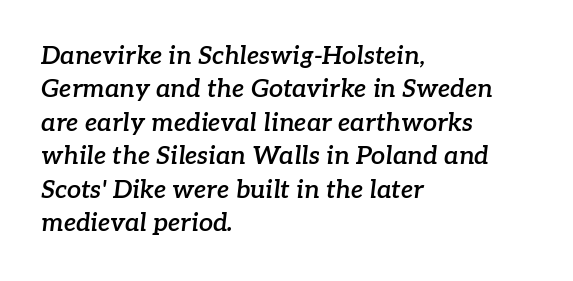
Q: Is the text bold? A: Semi-bold.
Q: Is the text italic (slanted)? A: Yes, it leans right by about 7 degrees.
Q: Is the text underlined? A: No.
Q: How is the paragraph aligned? A: Left-aligned.
Q: Is the spacing between letters normal or unusually wide? A: Normal.
Q: Is the spacing between lines tight, normal or loose? A: Normal.
